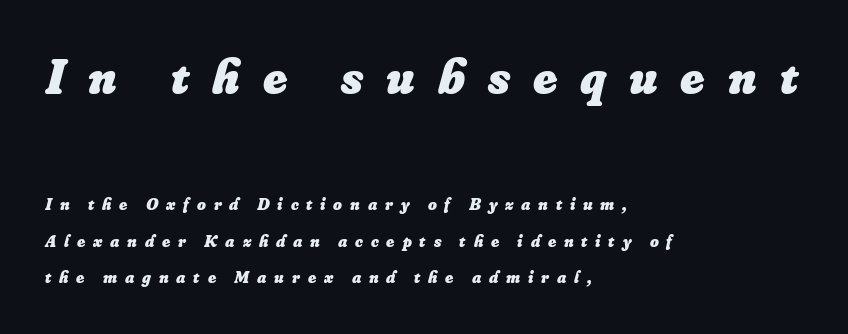
{"italic": "yes", "lean": "right", "slant_degrees": 16, "bold": "yes", "weight": "heavy", "width": "normal", "stroke_contrast": "low", "x_height": "small", "monospaced": "no", "underline": "no", "align": "left", "line_spacing": "loose", "line_spacing_ratio": 2.16, "letter_spacing": "wide", "letter_spacing_em": 0.46, "larger_block": "first", "size_ratio": 2.94, "glyph_px": 50}
